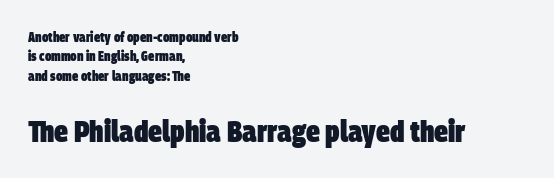
{"serif": "no", "bold": "yes", "weight": "heavy", "width": "condensed", "stroke_contrast": "low", "x_height": "large", "monospaced": "no", "underline": "no", "align": "left", "line_spacing": "normal", "line_spacing_ratio": 1.39, "letter_spacing": "normal", "letter_spacing_em": 0.0, "larger_block": "second", "size_ratio": 2.21, "glyph_px": 31}
